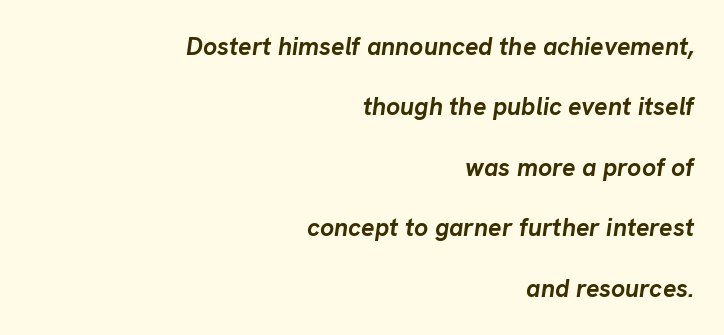
Q: Is the text bold? A: Yes.
Q: Is the text italic (slanted)? A: Yes, it leans right by about 8 degrees.
Q: Is the text underlined? A: No.
Q: How is the paragraph aligned? A: Right-aligned.
Q: Is the spacing between letters normal or unusually wide? A: Normal.
Q: Is the spacing between lines tight, normal or loose? A: Loose.
